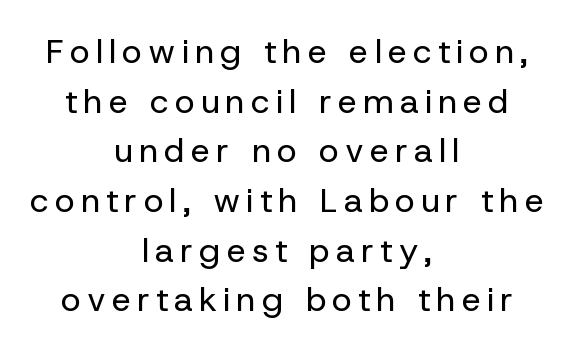
Q: Is the text bold? A: No.
Q: Is the text italic (slanted)? A: No, it is upright.
Q: Is the typeface a serif or a sans-serif typeface? A: Sans-serif.
Q: Is the text underlined? A: No.
Q: How is the paragraph aligned? A: Centered.
Q: Is the spacing between lines tight, normal or loose? A: Normal.
Q: Width (condensed, normal, or wide)? A: Normal.
Q: Stroke contrast? A: Low.
Q: x-height? A: Medium.
Q: Monospaced? A: No.
